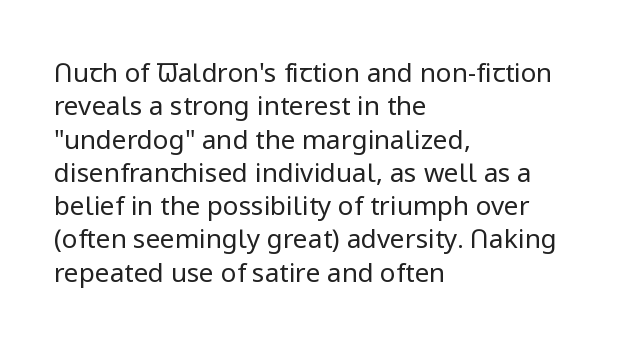
Compared with typical paragraphs, the rows here are spaced about the same. The letters stand straight up with perfectly vertical stems. Short and long lines alike share a common starting point at left. Is the stroke heavy? The answer is a plain regular-or-lighter. In terms of letterspacing, this is plain default setting. Just letters on the line, the space beneath them empty.
